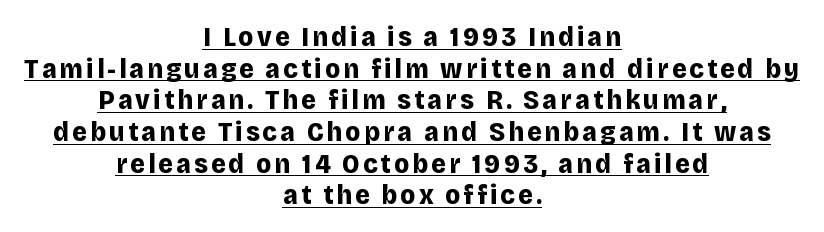
The image shows 28 px bold sans-serif type, upright; set centered, tight line spacing (1.13x), underlined; low stroke contrast and a large x-height.
